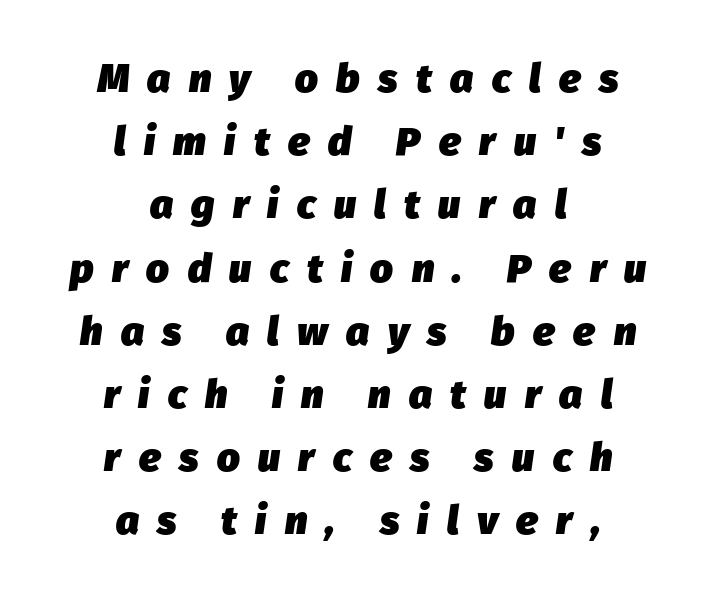
The letters are bold, with thick, heavy strokes. The type is letterspaced generously, with wide tracking. Quick note: interline space is typical. Decoration check: the copy has no underline. The specimen reads as italic at a glance.
